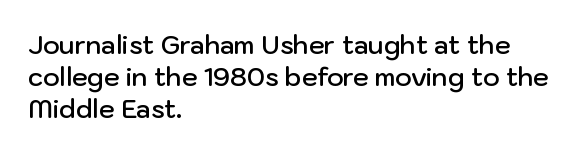
Typesetter's note: demi weight, one step under bold. What's the leading like? Ordinary, nothing unusual. Observe the ordinary spacing: letters are neighbours, not strangers. Anything drawn beneath the words? Only blank space.
